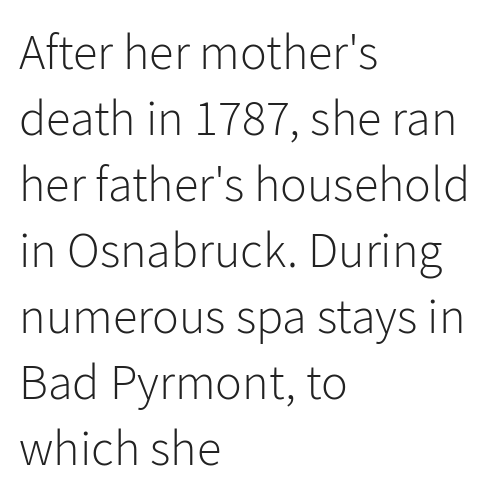
{"serif": "no", "italic": "no", "bold": "no", "weight": "light", "width": "normal", "stroke_contrast": "low", "x_height": "medium", "monospaced": "no", "underline": "no", "align": "left", "line_spacing": "normal", "line_spacing_ratio": 1.32, "letter_spacing": "normal", "letter_spacing_em": 0.0, "glyph_px": 50}
